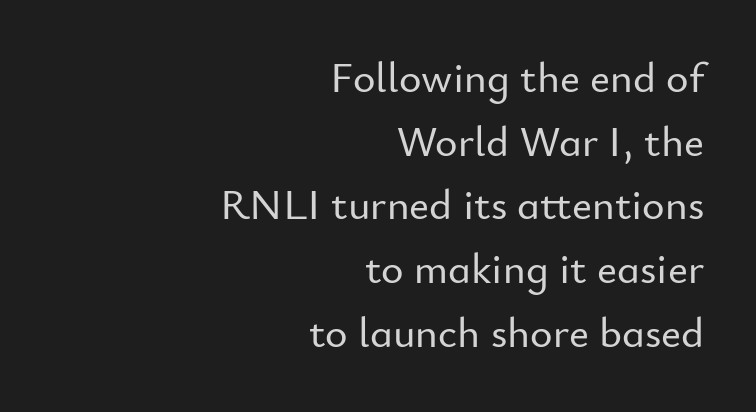
Classification — sans serif. The face used here is rendered with its standard letterfit. Line spacing here is normal. Just letters on the line, the space beneath them empty.
